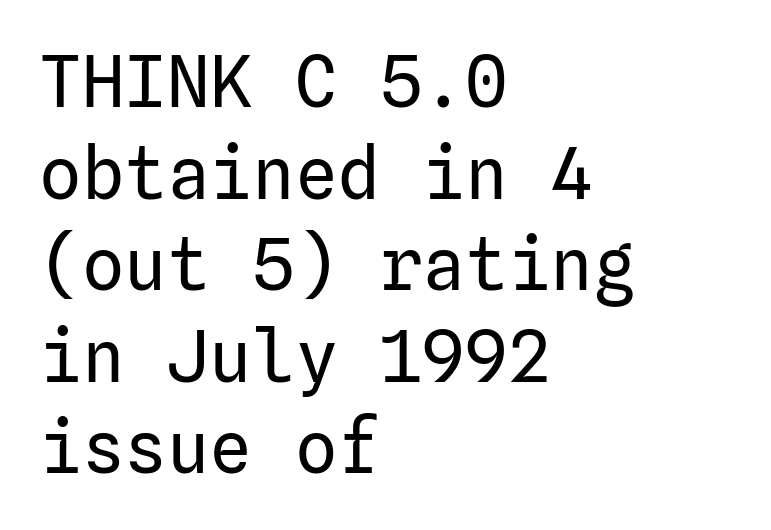
{"serif": "no", "italic": "no", "bold": "no", "weight": "regular", "width": "normal", "stroke_contrast": "low", "x_height": "medium", "underline": "no", "align": "left", "line_spacing": "normal", "line_spacing_ratio": 1.29, "letter_spacing": "normal", "letter_spacing_em": 0.0, "glyph_px": 71}
